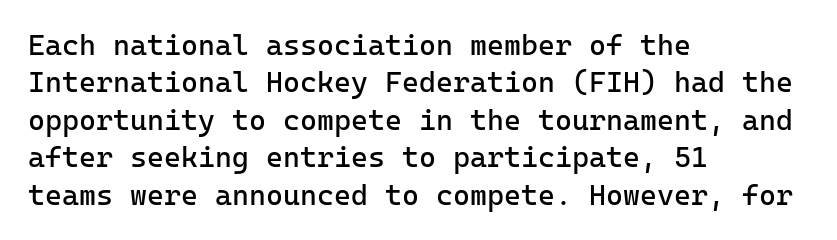
Underlining? Definitely not there. Weight: in the light-to-regular range. Unlike italic type, these characters show no tilt at all. Nobody touched the tracking dial on this one. Summary of vertical rhythm: regular, with standard interline spacing. Observe the absence of serifs on each vertical stroke in this sample.
